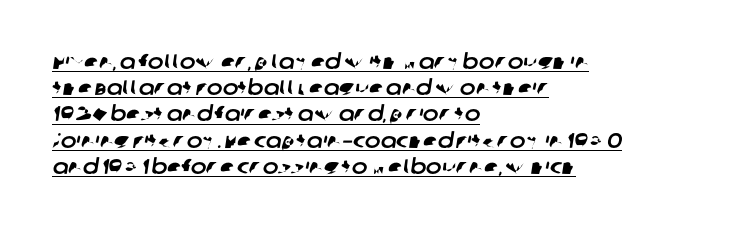
{"underline": "yes", "align": "left", "line_spacing": "normal", "line_spacing_ratio": 1.25, "letter_spacing": "normal", "letter_spacing_em": 0.0, "glyph_px": 21}
